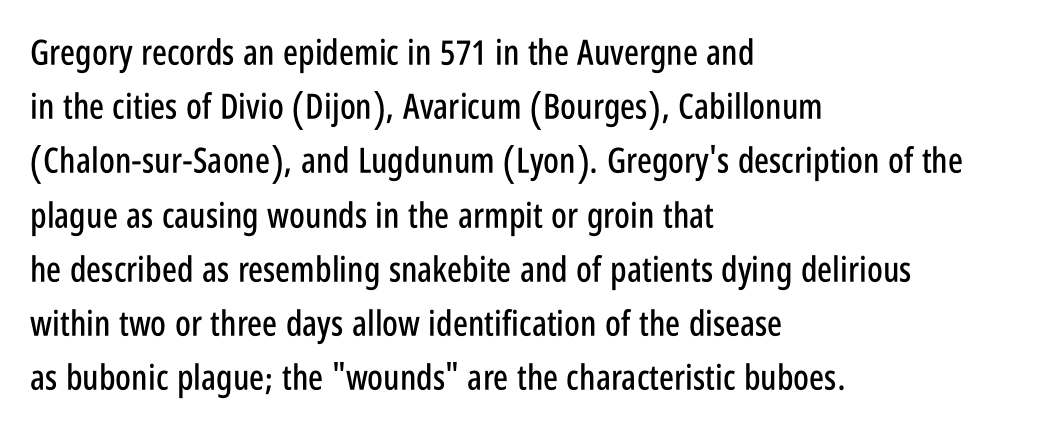
Q: Is the text italic (slanted)? A: No, it is upright.
Q: Is the typeface a serif or a sans-serif typeface? A: Sans-serif.
Q: Is the text underlined? A: No.
Q: How is the paragraph aligned? A: Left-aligned.
Q: Is the spacing between letters normal or unusually wide? A: Normal.
Q: Is the spacing between lines tight, normal or loose? A: Normal.
Q: Width (condensed, normal, or wide)? A: Condensed.
Q: Stroke contrast? A: Low.
Q: x-height? A: Large.
Q: Monospaced? A: No.
